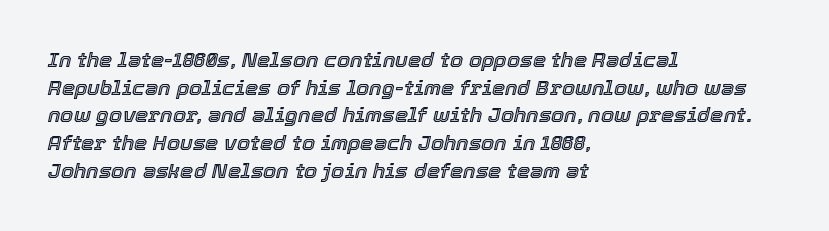
{"italic": "yes", "lean": "right", "slant_degrees": 12, "underline": "no", "align": "left", "line_spacing": "normal", "line_spacing_ratio": 1.32, "letter_spacing": "normal", "letter_spacing_em": 0.0, "glyph_px": 21}
